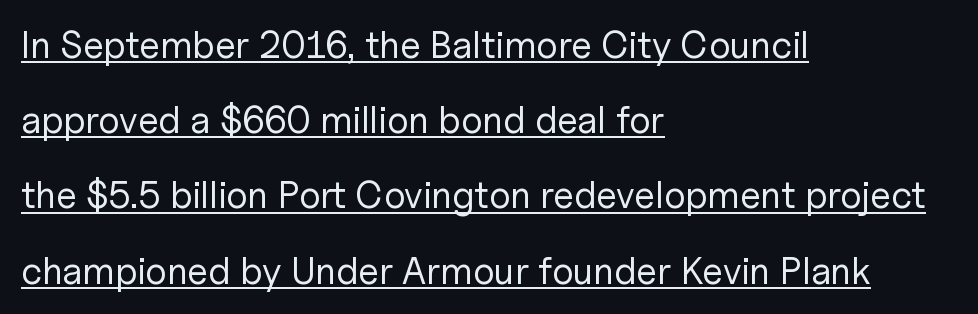
{"serif": "no", "italic": "no", "bold": "no", "weight": "regular", "width": "normal", "stroke_contrast": "low", "x_height": "medium", "monospaced": "no", "underline": "yes", "align": "left", "line_spacing": "loose", "line_spacing_ratio": 1.98, "letter_spacing": "normal", "letter_spacing_em": 0.0, "glyph_px": 38}
